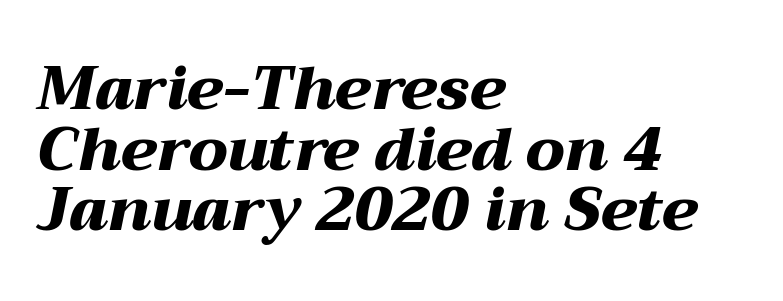
{"italic": "yes", "lean": "right", "slant_degrees": 12, "bold": "yes", "weight": "heavy", "width": "wide", "stroke_contrast": "medium", "x_height": "medium", "monospaced": "no", "underline": "no", "align": "left", "line_spacing": "tight", "line_spacing_ratio": 1.01, "letter_spacing": "normal", "letter_spacing_em": 0.0, "glyph_px": 60}
